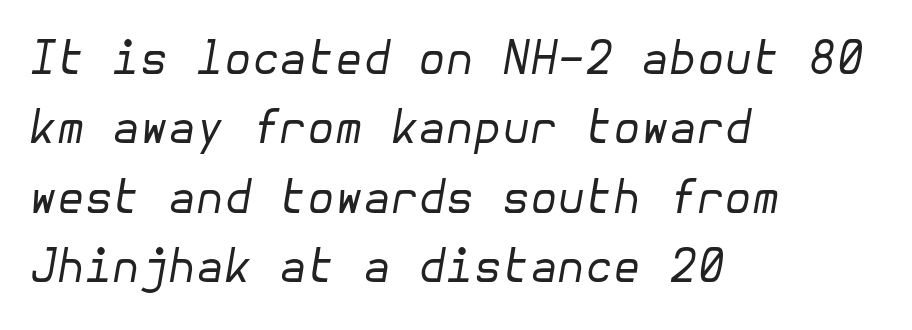
The image shows 45 px regular-weight type, italic (leaning right); set left-aligned, normal line spacing (1.54x), normal letter spacing, not underlined; low stroke contrast and a medium x-height.
